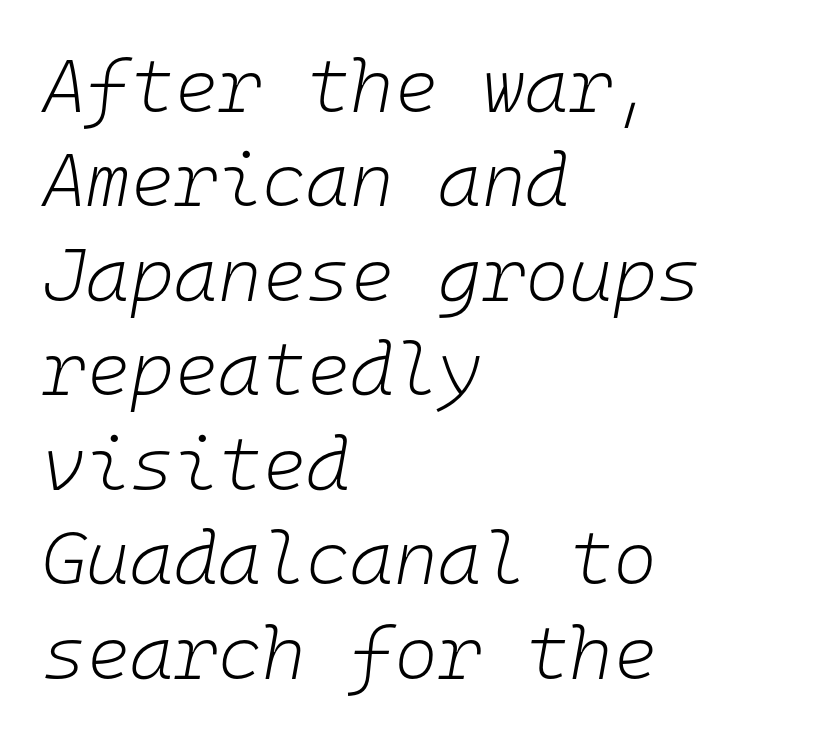
Q: Is the text bold? A: No.
Q: Is the text italic (slanted)? A: Yes, it leans right by about 10 degrees.
Q: Is the text underlined? A: No.
Q: How is the paragraph aligned? A: Left-aligned.
Q: Is the spacing between letters normal or unusually wide? A: Normal.
Q: Is the spacing between lines tight, normal or loose? A: Normal.
Q: Width (condensed, normal, or wide)? A: Normal.
Q: Stroke contrast? A: Low.
Q: x-height? A: Medium.
Q: Monospaced? A: Yes.
